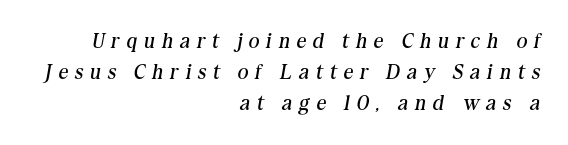
{"italic": "yes", "lean": "right", "slant_degrees": 10, "bold": "no", "underline": "no", "align": "right", "line_spacing": "normal", "line_spacing_ratio": 1.48, "letter_spacing": "wide", "letter_spacing_em": 0.33, "glyph_px": 21}
